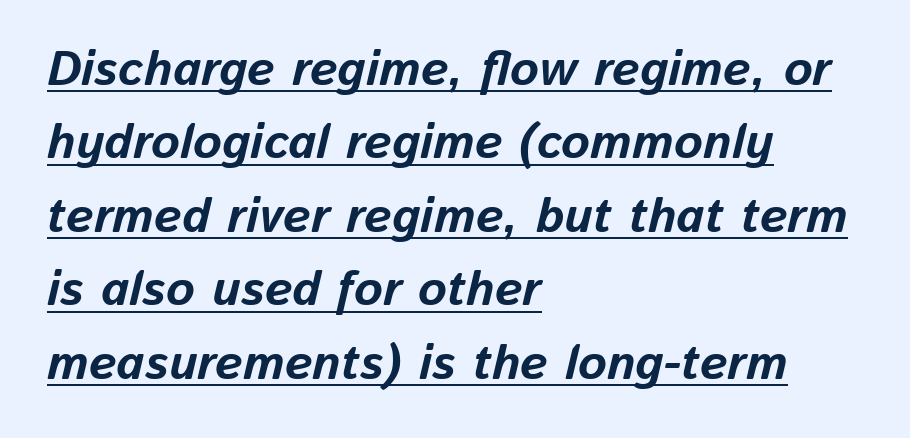
The image shows 49 px bold type, italic (leaning right); set left-aligned, normal line spacing (1.5x), normal letter spacing, underlined; low stroke contrast and a medium x-height.
